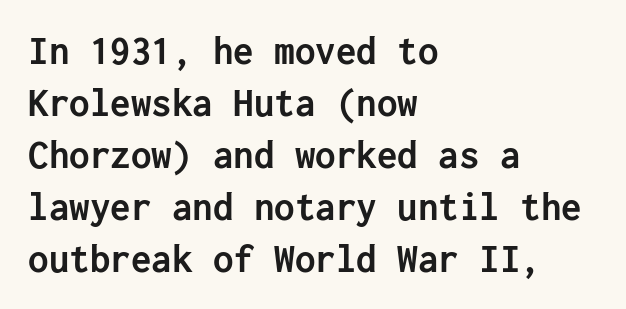
{"serif": "no", "italic": "no", "bold": "yes", "weight": "semibold", "width": "normal", "stroke_contrast": "low", "x_height": "medium", "underline": "no", "align": "left", "line_spacing": "normal", "line_spacing_ratio": 1.27, "letter_spacing": "normal", "letter_spacing_em": 0.0, "glyph_px": 41}
